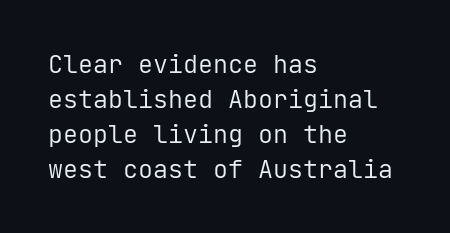
{"italic": "no", "bold": "no", "underline": "no", "align": "left", "line_spacing": "normal", "line_spacing_ratio": 1.4, "letter_spacing": "normal", "letter_spacing_em": 0.0, "glyph_px": 25}
